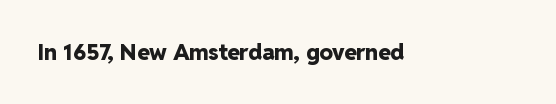
Short note: letters normally spaced. Words float on clear page, feet unadorned. The letters stand upright; this is a roman face. Heavy, bold letterforms.
